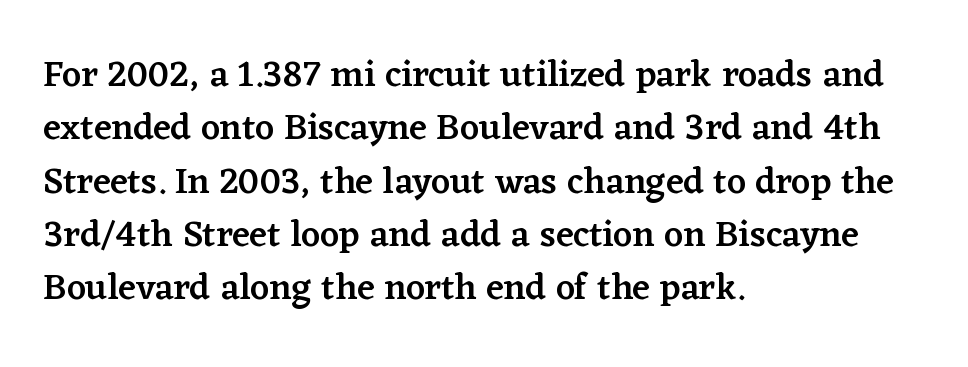
{"serif": "yes", "italic": "no", "bold": "semi", "weight": "semibold", "width": "normal", "stroke_contrast": "low", "x_height": "medium", "monospaced": "no", "underline": "no", "align": "left", "line_spacing": "normal", "line_spacing_ratio": 1.44, "letter_spacing": "normal", "letter_spacing_em": 0.0, "glyph_px": 37}
